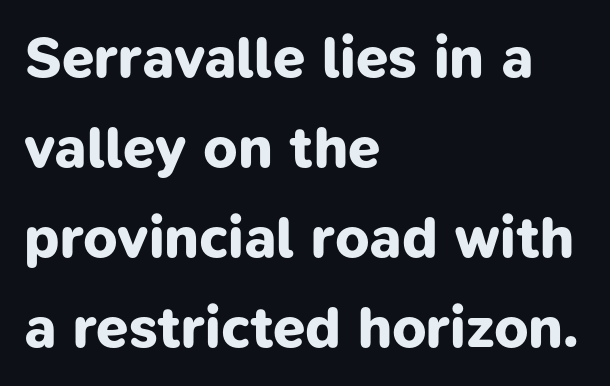
The image shows 58 px bold sans-serif type; set left-aligned, normal line spacing (1.55x), normal letter spacing, not underlined; low stroke contrast and a medium x-height.
